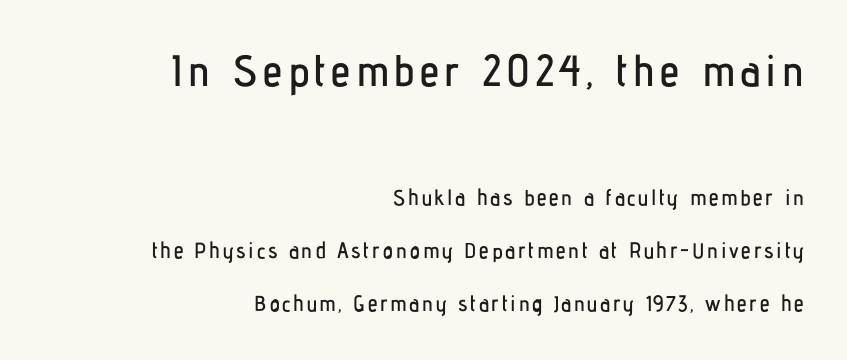
Q: Is the text italic (slanted)? A: No, it is upright.
Q: Is the typeface a serif or a sans-serif typeface? A: Sans-serif.
Q: Is the text underlined? A: No.
Q: How is the paragraph aligned? A: Right-aligned.
Q: Is the spacing between lines tight, normal or loose? A: Loose.
Q: Which block of text is set in a larger size, the first (top) or the second (bottom)? A: The first (top) one.
Q: Width (condensed, normal, or wide)? A: Condensed.
Q: Stroke contrast? A: Low.
Q: x-height? A: Medium.
Q: Monospaced? A: No.
